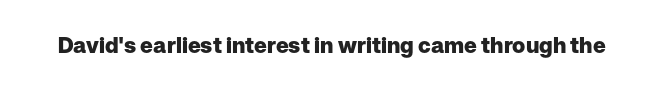
Q: Is the text bold? A: Yes.
Q: Is the text italic (slanted)? A: No, it is upright.
Q: Is the text underlined? A: No.
Q: Is the spacing between letters normal or unusually wide? A: Normal.
